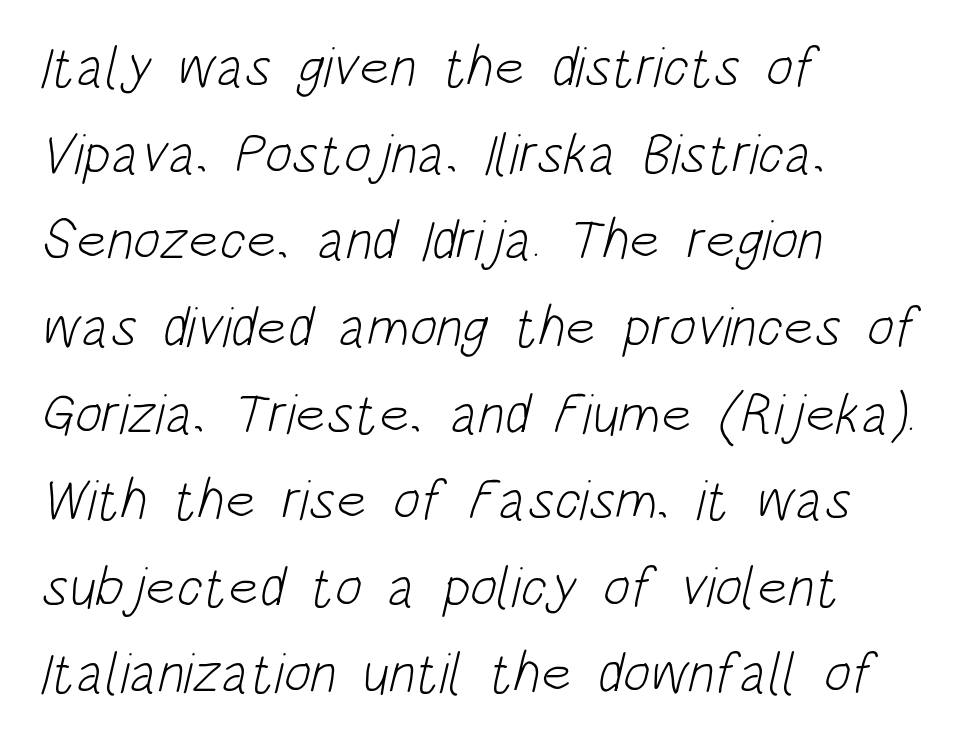
{"serif": "no", "bold": "no", "weight": "light", "width": "condensed", "stroke_contrast": "low", "x_height": "large", "monospaced": "no", "underline": "no", "align": "left", "line_spacing": "normal", "line_spacing_ratio": 1.52, "letter_spacing": "normal", "letter_spacing_em": 0.0, "glyph_px": 57}
